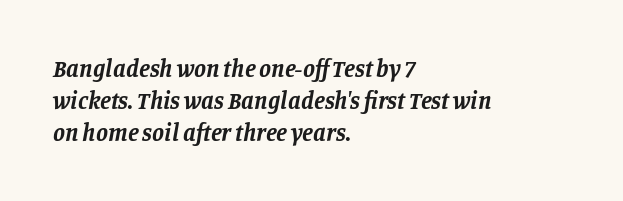
Q: Is the text bold? A: Yes.
Q: Is the text italic (slanted)? A: Yes, it leans right by about 11 degrees.
Q: Is the text underlined? A: No.
Q: How is the paragraph aligned? A: Left-aligned.
Q: Is the spacing between letters normal or unusually wide? A: Normal.
Q: Is the spacing between lines tight, normal or loose? A: Normal.
